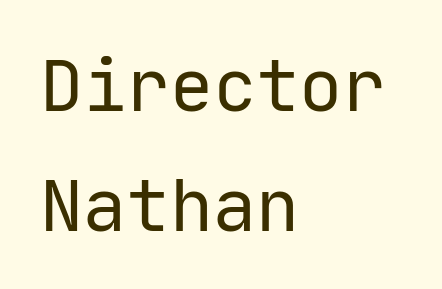
The image shows 72 px regular-weight sans-serif type, upright, monospaced; set left-aligned, normal line spacing (1.66x), normal letter spacing, not underlined; low stroke contrast and a medium x-height.
